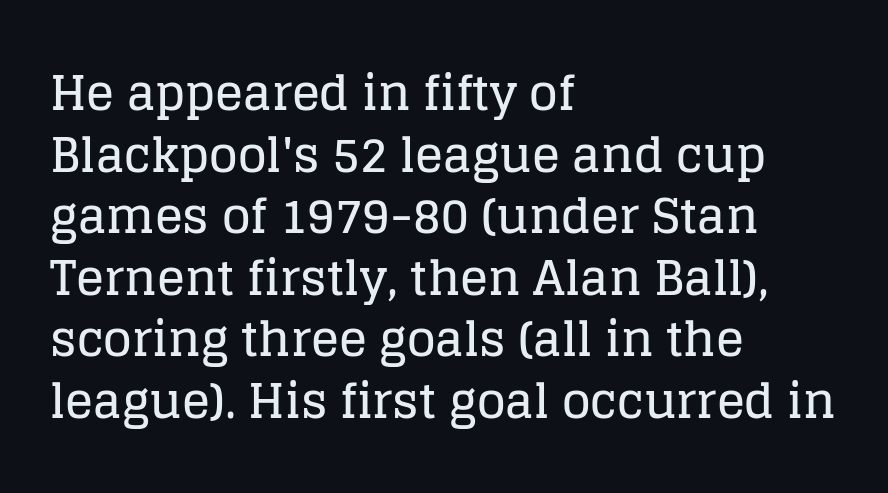
Observe the ordinary spacing: letters are neighbours, not strangers. Every stem runs plumb, perpendicular to the baseline. A clean baseline with only descenders dipping below it. Check where the strokes stop: tiny serifs finish them off. Line beginnings align vertically; line endings do not. The face used here is proportionally spaced, like ordinary book or web type.
